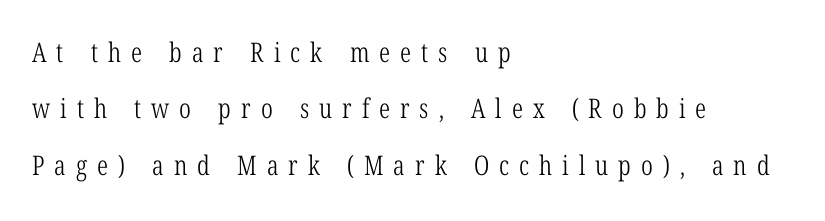
Weight: not bold — regular or lighter. Underlining? Definitely not there. The setting favours the left margin, as ordinary paragraphs usually do. The gaps between neighbouring characters are conspicuously large. Unlike italic type, these characters show no tilt at all. This sample trades compactness for vertical openness between lines.
